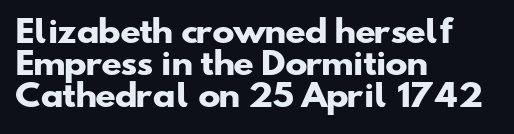
Its strokes are broad and dark, the hallmark of bold type. Leading is clearly below the norm, producing a dense column. All the whitespace from short lines collects on the right. Words float on clear page, feet unadorned.
